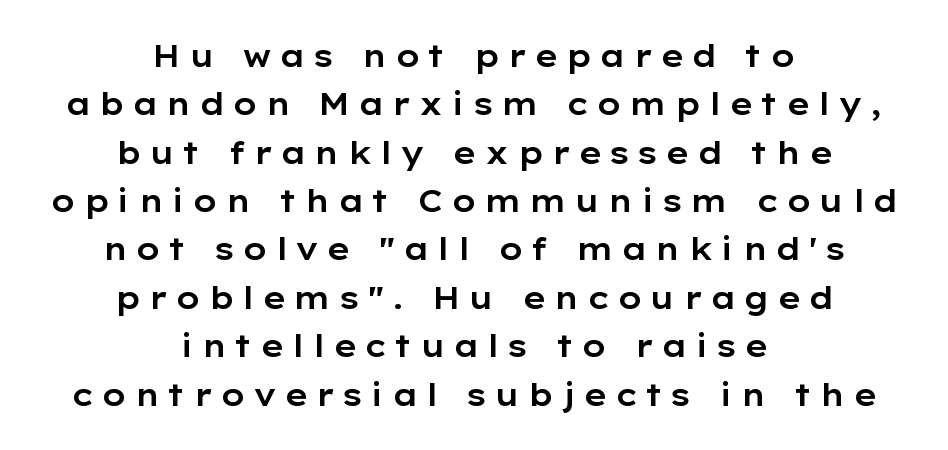
Q: Is the text italic (slanted)? A: No, it is upright.
Q: Is the typeface a serif or a sans-serif typeface? A: Sans-serif.
Q: Is the text underlined? A: No.
Q: How is the paragraph aligned? A: Centered.
Q: Is the spacing between letters normal or unusually wide? A: Unusually wide.
Q: Is the spacing between lines tight, normal or loose? A: Normal.
Q: Width (condensed, normal, or wide)? A: Wide.
Q: Stroke contrast? A: Low.
Q: x-height? A: Medium.
Q: Monospaced? A: No.
